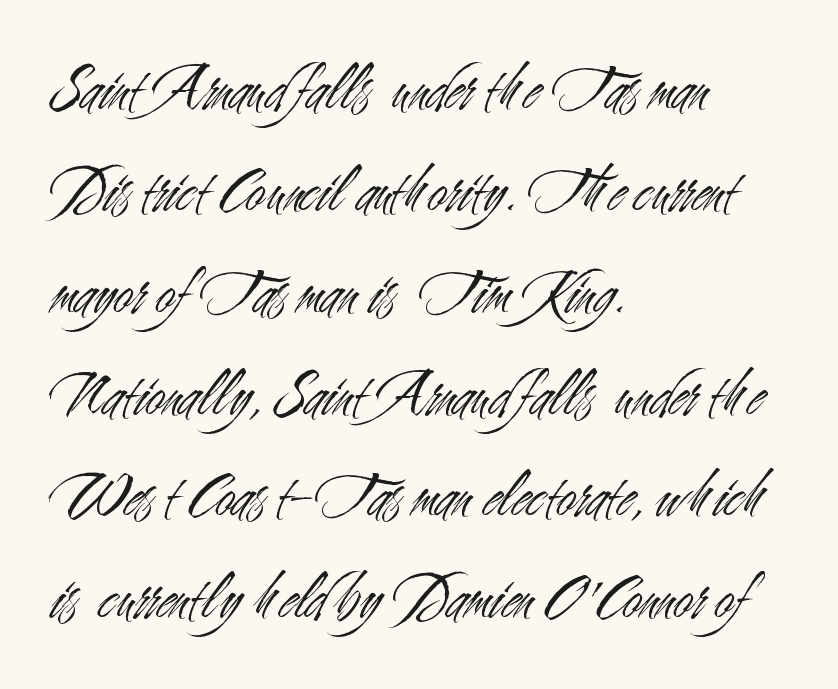
You could call the tracking neutral — neither tight nor loose. Unbolded letterforms with no extra heft. Glance below the letters and you will spot only blank space. One-word summary of the alignment: left. Check where the strokes stop: nothing finishes them off — pure sans.
